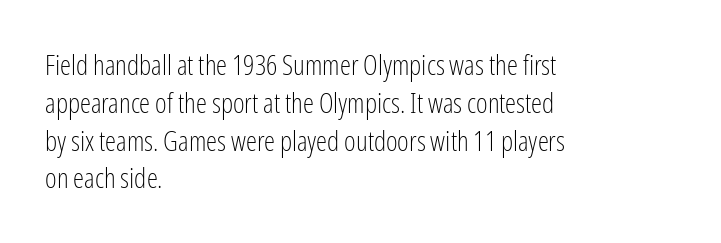
Q: Is the text bold? A: No.
Q: Is the text italic (slanted)? A: No, it is upright.
Q: Is the typeface a serif or a sans-serif typeface? A: Sans-serif.
Q: Is the text underlined? A: No.
Q: How is the paragraph aligned? A: Left-aligned.
Q: Is the spacing between letters normal or unusually wide? A: Normal.
Q: Is the spacing between lines tight, normal or loose? A: Normal.
Q: Width (condensed, normal, or wide)? A: Condensed.
Q: Stroke contrast? A: Low.
Q: x-height? A: Medium.
Q: Monospaced? A: No.
